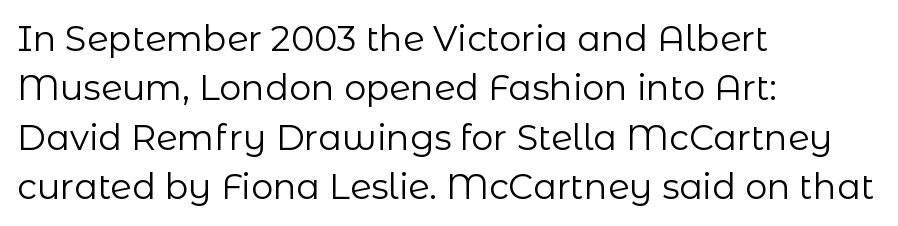
{"serif": "no", "italic": "no", "bold": "no", "weight": "regular", "width": "normal", "stroke_contrast": "low", "x_height": "medium", "monospaced": "no", "underline": "no", "align": "left", "line_spacing": "normal", "line_spacing_ratio": 1.41, "letter_spacing": "normal", "letter_spacing_em": 0.0, "glyph_px": 35}
